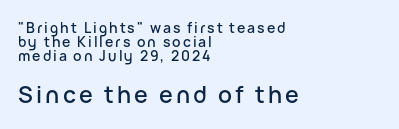
Q: Is the text italic (slanted)? A: No, it is upright.
Q: Is the text underlined? A: No.
Q: How is the paragraph aligned? A: Left-aligned.
Q: Is the spacing between lines tight, normal or loose? A: Tight.
Q: Which block of text is set in a larger size, the first (top) or the second (bottom)? A: The second (bottom) one.
